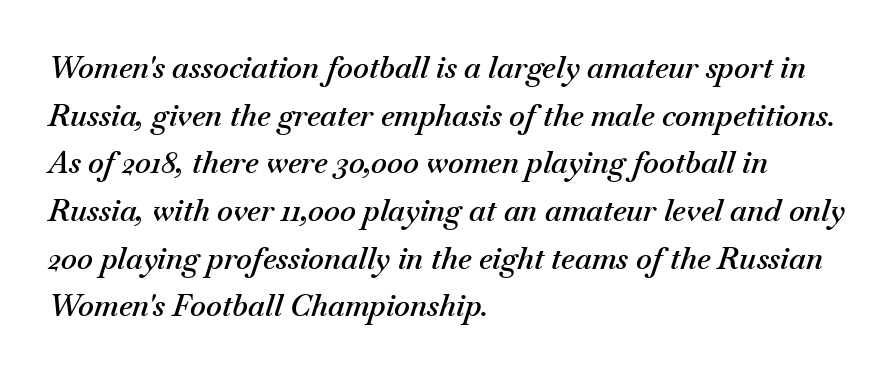
The image shows 30 px semibold type, italic (leaning right); set left-aligned, normal line spacing (1.59x), normal letter spacing, not underlined; medium stroke contrast and a small x-height.
